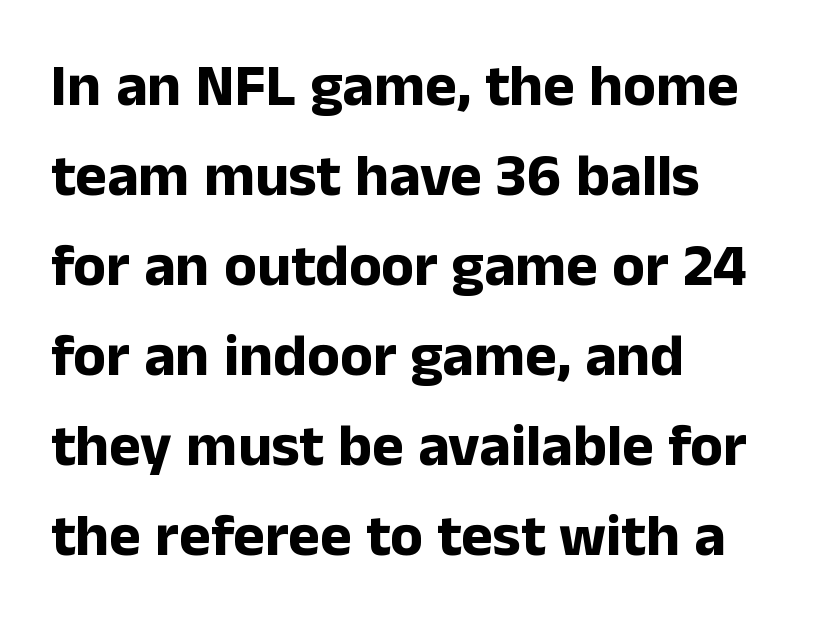
{"serif": "no", "italic": "no", "bold": "yes", "weight": "bold", "width": "normal", "stroke_contrast": "low", "x_height": "medium", "monospaced": "no", "underline": "no", "align": "left", "line_spacing": "normal", "line_spacing_ratio": 1.5, "letter_spacing": "normal", "letter_spacing_em": 0.0, "glyph_px": 60}
